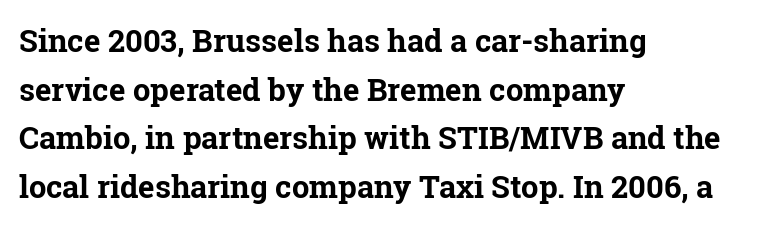
This sample keeps an unexceptional amount of space between lines. Compared with an ordinary text face, these strokes are far heavier — a full bold. Type style note: has serifs. A bare baseline throughout the passage. The letters advance in unequal steps, a hallmark of proportional type.
